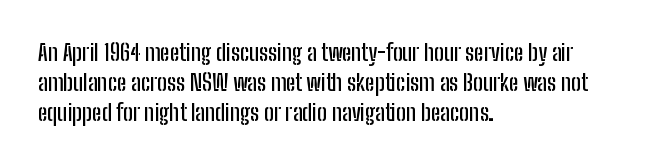
The rendering keeps characters at their native spacing. The string is rendered with underlining switched off. It's the straight-up-and-down kind of type. The paragraph has a hard left edge and a soft right edge. One glance says typical: line gaps are just what's usual.
